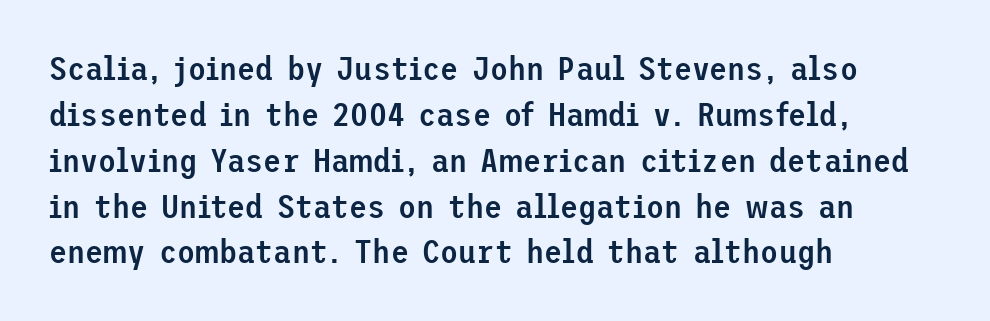
{"serif": "no", "italic": "no", "bold": "semi", "weight": "semibold", "width": "normal", "stroke_contrast": "low", "x_height": "medium", "underline": "no", "align": "left", "line_spacing": "normal", "line_spacing_ratio": 1.39, "letter_spacing": "normal", "letter_spacing_em": 0.0, "glyph_px": 33}
